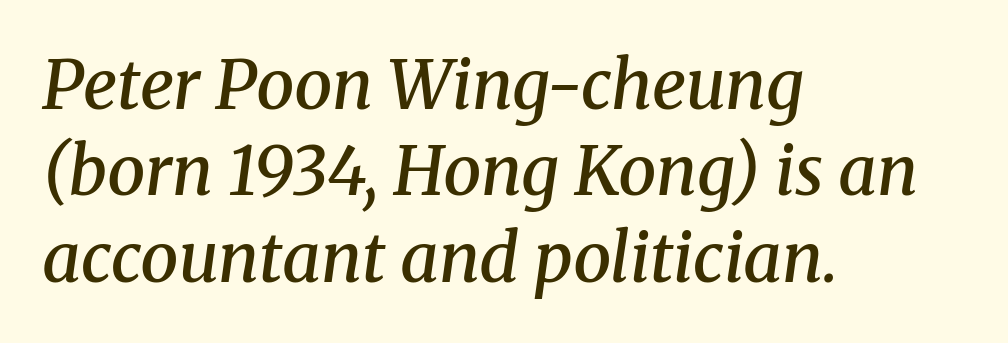
{"serif": "yes", "italic": "yes", "lean": "right", "slant_degrees": 8, "bold": "semi", "weight": "semibold", "width": "normal", "stroke_contrast": "medium", "x_height": "medium", "monospaced": "no", "underline": "no", "align": "left", "line_spacing": "normal", "line_spacing_ratio": 1.27, "letter_spacing": "normal", "letter_spacing_em": 0.0, "glyph_px": 68}
